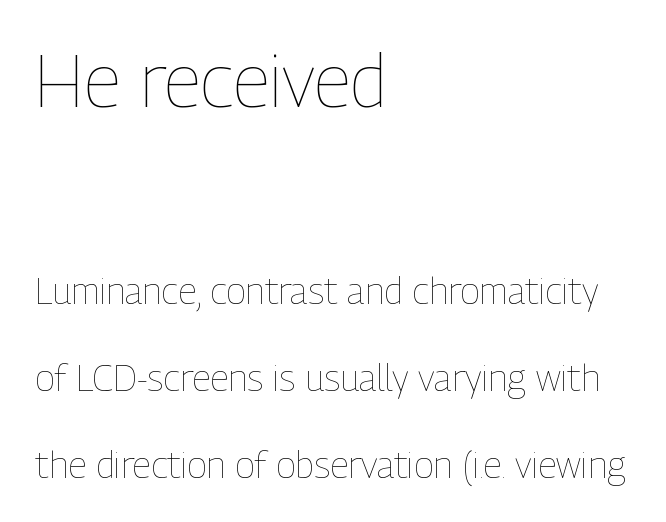
Short note: letters normally spaced. This is roman type, the default non-slanted kind. Horizontal alignment here is leftward, the default for most running prose. Proportional: the letters do not fall into vertical columns. A clean baseline with only descenders dipping below it. Airy leading.
